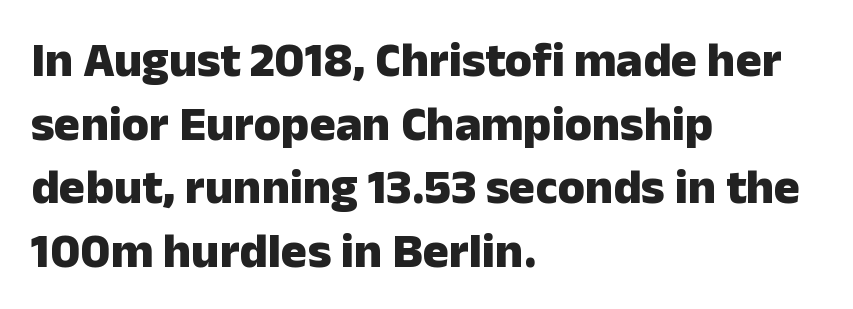
The image shows 49 px heavy sans-serif type, upright; set left-aligned, normal line spacing (1.3x), normal letter spacing, not underlined; low stroke contrast and a medium x-height.
